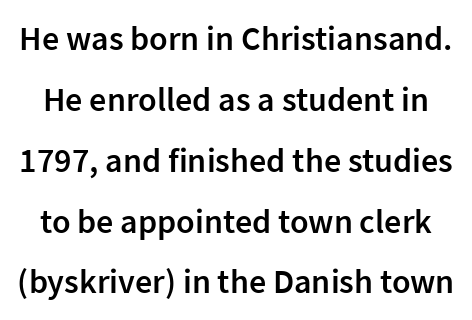
{"serif": "no", "italic": "no", "bold": "semi", "weight": "semibold", "width": "normal", "stroke_contrast": "low", "x_height": "medium", "monospaced": "no", "underline": "no", "line_spacing_ratio": 1.79, "letter_spacing": "normal", "letter_spacing_em": 0.0, "glyph_px": 34}
